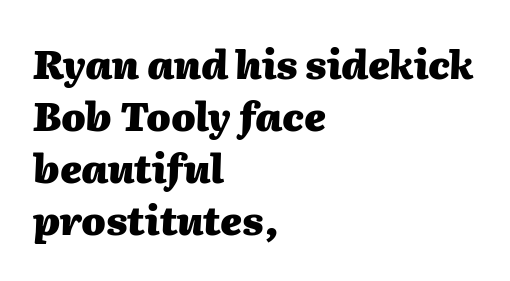
{"italic": "yes", "lean": "right", "slant_degrees": 2, "bold": "yes", "weight": "heavy", "width": "normal", "stroke_contrast": "medium", "x_height": "medium", "monospaced": "no", "underline": "no", "align": "left", "line_spacing": "normal", "line_spacing_ratio": 1.33, "letter_spacing": "normal", "letter_spacing_em": 0.0, "glyph_px": 39}
